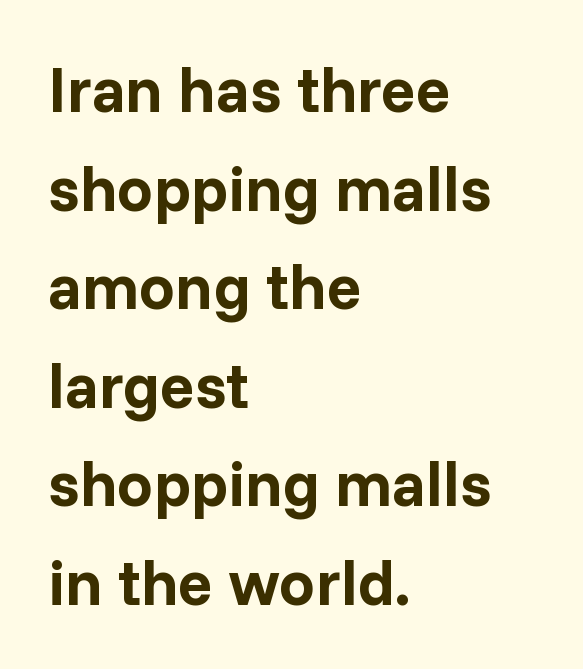
Typographically, this falls in the sans-serif category. Rendered with straight, roman letterforms. The rendering keeps characters at their native spacing. Note the varied advance widths — an 'i' is clearly narrower than an 'm'. Heft: maximum for text — a bold.
